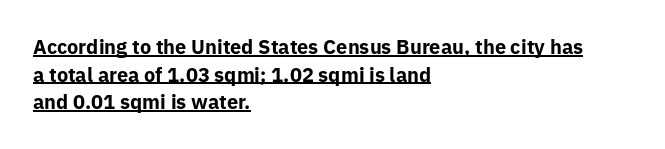
Its strokes are broad and dark, the hallmark of bold type. Typeset ragged right — the left edge is the straight one. Nothing unusual about the tracking: characters are spaced as the font intends. The glyphs are accompanied by a horizontal stroke just below them.
